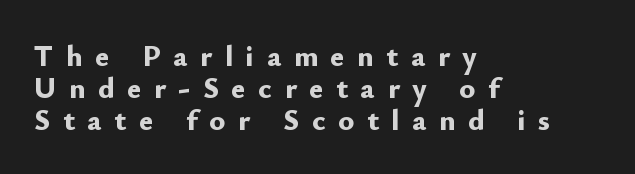
The image shows 30 px bold sans-serif type, upright; set left-aligned, tight line spacing (1.07x), unusually wide letter spacing (+0.42 em), not underlined; low stroke contrast and a small x-height.
